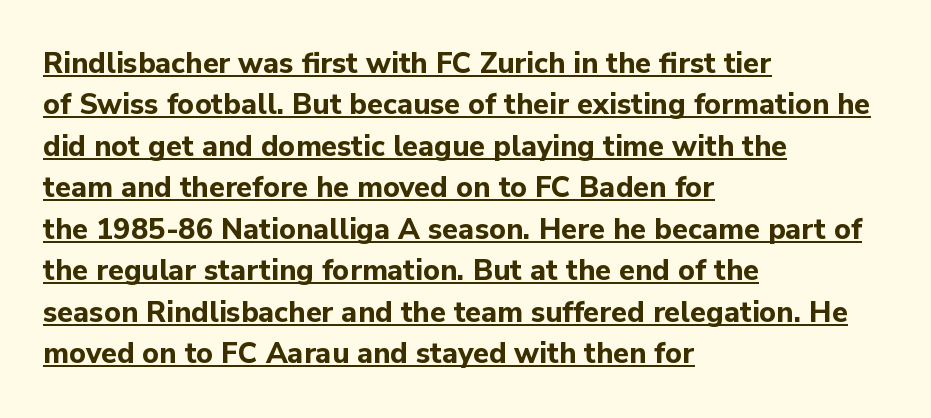
The image shows 29 px bold sans-serif type, upright; set left-aligned, normal line spacing (1.43x), normal letter spacing, underlined; low stroke contrast and a medium x-height.
